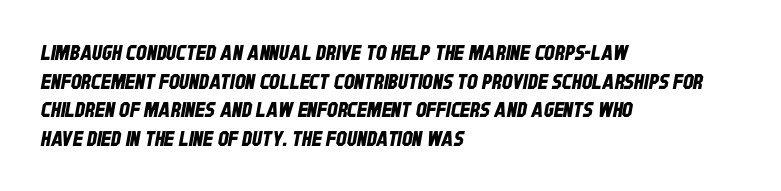
{"underline": "no", "align": "left", "line_spacing": "normal", "line_spacing_ratio": 1.36, "letter_spacing": "normal", "letter_spacing_em": 0.0, "glyph_px": 21}
